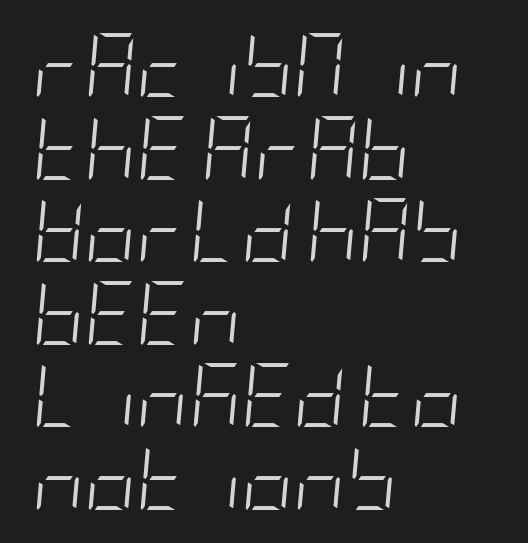
Q: Is the text bold? A: No.
Q: Is the text italic (slanted)? A: Yes, it leans right by about 5 degrees.
Q: Is the text underlined? A: No.
Q: How is the paragraph aligned? A: Left-aligned.
Q: Is the spacing between letters normal or unusually wide? A: Normal.
Q: Is the spacing between lines tight, normal or loose? A: Normal.
Q: Width (condensed, normal, or wide)? A: Condensed.
Q: Stroke contrast? A: Low.
Q: x-height? A: Large.
